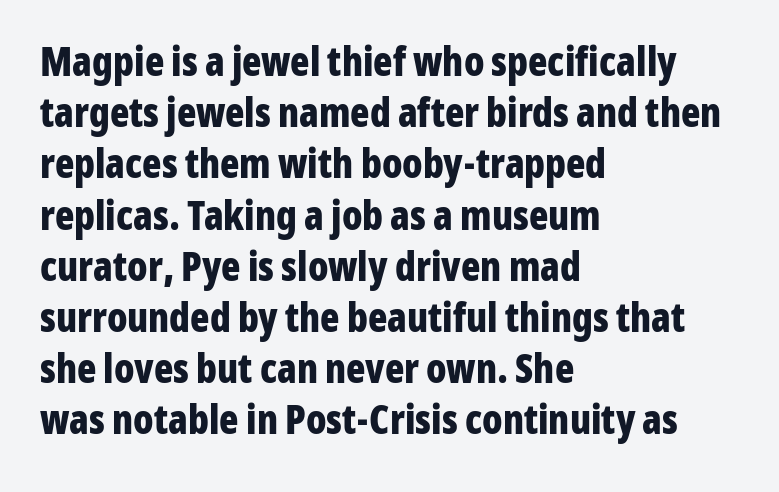
Q: Is the text bold? A: Yes.
Q: Is the text italic (slanted)? A: No, it is upright.
Q: Is the typeface a serif or a sans-serif typeface? A: Sans-serif.
Q: Is the text underlined? A: No.
Q: How is the paragraph aligned? A: Left-aligned.
Q: Is the spacing between letters normal or unusually wide? A: Normal.
Q: Is the spacing between lines tight, normal or loose? A: Normal.
Q: Width (condensed, normal, or wide)? A: Condensed.
Q: Stroke contrast? A: Low.
Q: x-height? A: Medium.
Q: Monospaced? A: No.
